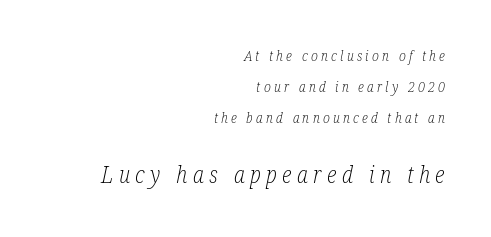
The image shows 23 px text type, italic (leaning right); set right-aligned, loose line spacing (2.23x), unusually wide letter spacing (+0.23 em), not underlined; the second (bottom) block is 1.64x larger.
